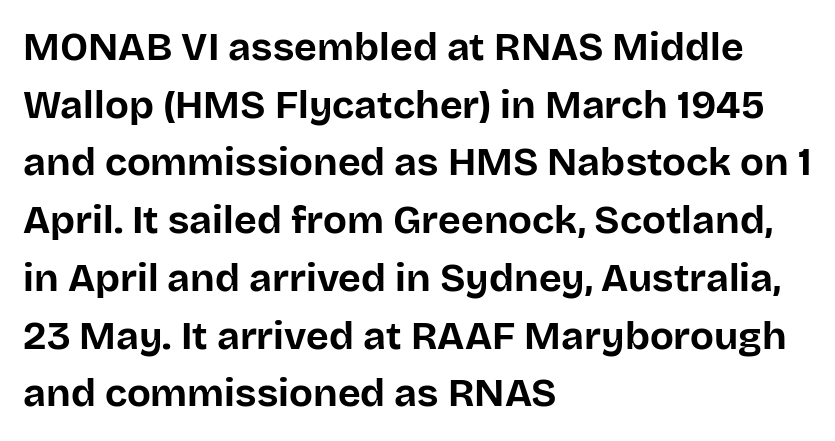
Q: Is the text bold? A: Yes.
Q: Is the text italic (slanted)? A: No, it is upright.
Q: Is the typeface a serif or a sans-serif typeface? A: Sans-serif.
Q: Is the text underlined? A: No.
Q: How is the paragraph aligned? A: Left-aligned.
Q: Is the spacing between letters normal or unusually wide? A: Normal.
Q: Is the spacing between lines tight, normal or loose? A: Normal.
Q: Width (condensed, normal, or wide)? A: Normal.
Q: Stroke contrast? A: Low.
Q: x-height? A: Large.
Q: Monospaced? A: No.
